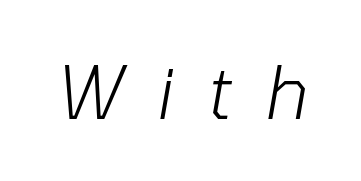
Q: Is the text bold? A: No.
Q: Is the text italic (slanted)? A: Yes, it leans right by about 10 degrees.
Q: Is the text underlined? A: No.
Q: Is the spacing between letters normal or unusually wide? A: Unusually wide.
Q: Width (condensed, normal, or wide)? A: Normal.
Q: Stroke contrast? A: Low.
Q: x-height? A: Medium.
Q: Monospaced? A: No.
